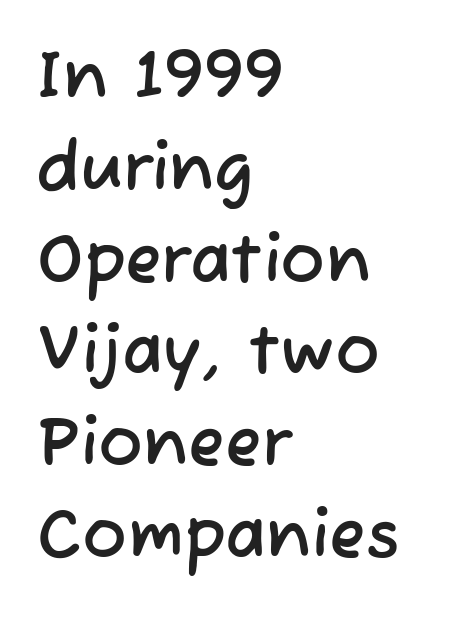
{"serif": "no", "width": "normal", "stroke_contrast": "low", "x_height": "medium", "monospaced": "no", "underline": "no", "align": "left", "line_spacing": "normal", "line_spacing_ratio": 1.37, "letter_spacing": "normal", "letter_spacing_em": 0.0, "glyph_px": 67}
